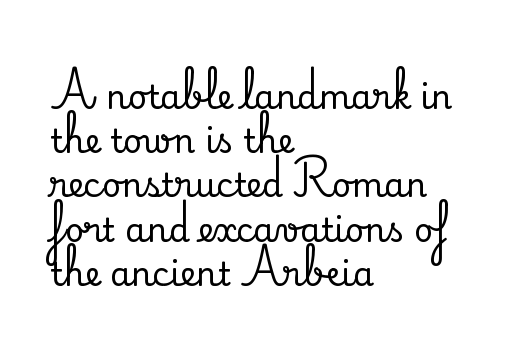
If you measured baseline to baseline, you'd find a middling distance. Teacher's note: observe the even left margin — that is flush-left alignment. Decoration check: the copy has no underline. Serifs: yes, visible at the terminals of the letterforms. Does extra space separate the letters? No, they use regular spacing. Style check: upright.
